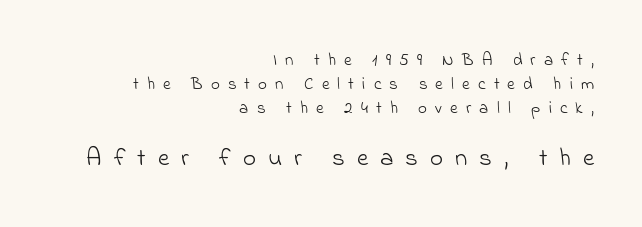
Q: Is the text bold? A: No.
Q: Is the text underlined? A: No.
Q: How is the paragraph aligned? A: Right-aligned.
Q: Is the spacing between letters normal or unusually wide? A: Unusually wide.
Q: Is the spacing between lines tight, normal or loose? A: Normal.
Q: Which block of text is set in a larger size, the first (top) or the second (bottom)? A: The second (bottom) one.
